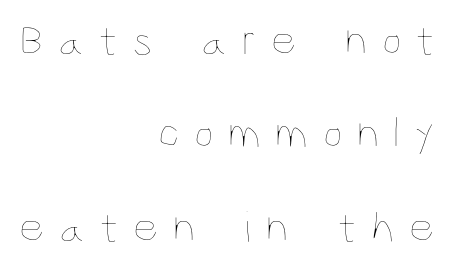
Q: Is the text bold? A: No.
Q: Is the text italic (slanted)? A: No, it is upright.
Q: Is the text underlined? A: No.
Q: How is the paragraph aligned? A: Right-aligned.
Q: Is the spacing between letters normal or unusually wide? A: Unusually wide.
Q: Is the spacing between lines tight, normal or loose? A: Loose.
Q: Width (condensed, normal, or wide)? A: Condensed.
Q: Stroke contrast? A: Low.
Q: x-height? A: Large.
Q: Monospaced? A: No.
